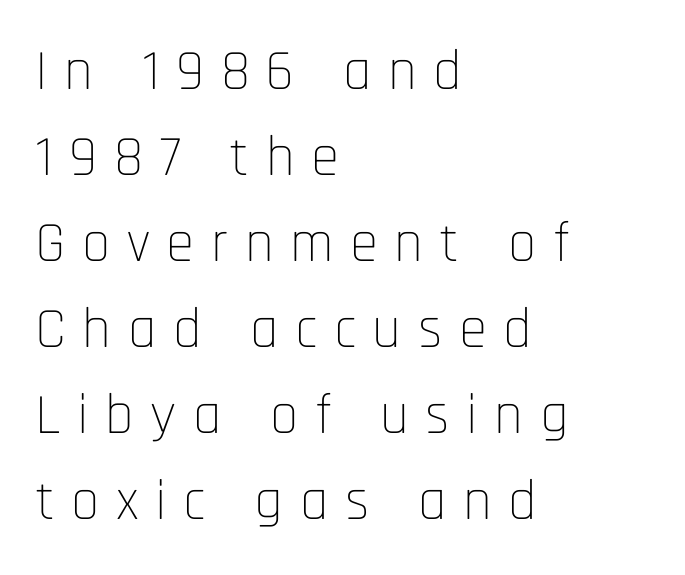
{"serif": "no", "italic": "no", "bold": "no", "weight": "thin", "width": "condensed", "stroke_contrast": "low", "x_height": "large", "monospaced": "no", "underline": "no", "align": "left", "line_spacing": "normal", "line_spacing_ratio": 1.51, "letter_spacing": "wide", "letter_spacing_em": 0.29, "glyph_px": 57}
